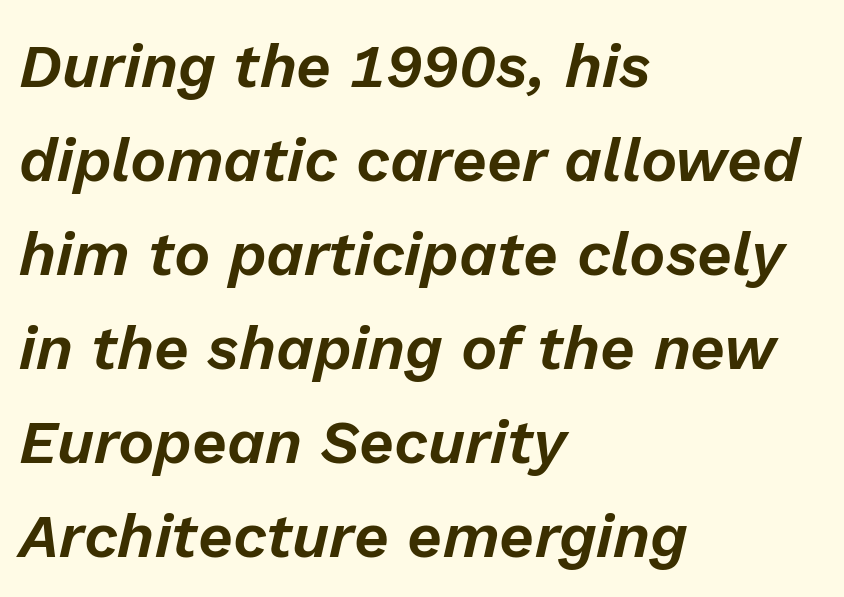
The image shows 61 px text type, italic (leaning right); set left-aligned, normal line spacing (1.54x), normal letter spacing, not underlined; low stroke contrast and a medium x-height.
